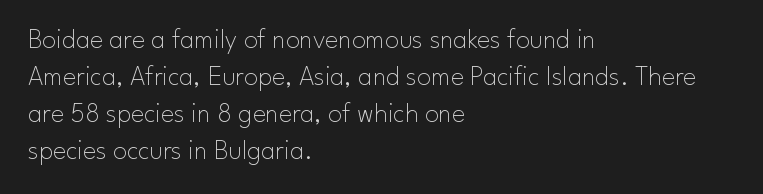
{"serif": "no", "italic": "no", "bold": "no", "weight": "thin", "width": "normal", "stroke_contrast": "low", "x_height": "small", "monospaced": "no", "underline": "no", "align": "left", "line_spacing": "normal", "line_spacing_ratio": 1.32, "letter_spacing": "normal", "letter_spacing_em": 0.0, "glyph_px": 28}
